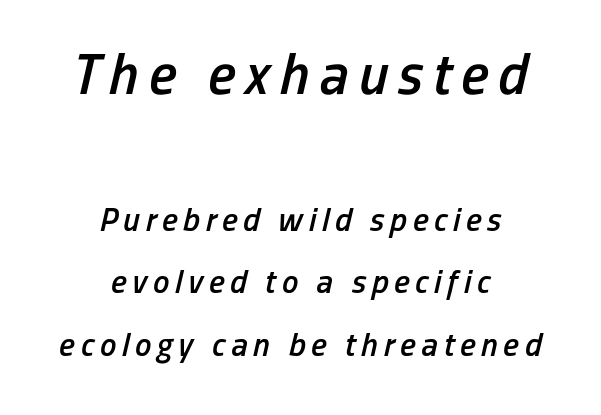
Q: Is the text bold? A: Semi-bold.
Q: Is the text italic (slanted)? A: Yes, it leans right by about 13 degrees.
Q: Is the text underlined? A: No.
Q: How is the paragraph aligned? A: Centered.
Q: Which block of text is set in a larger size, the first (top) or the second (bottom)? A: The first (top) one.
Q: Width (condensed, normal, or wide)? A: Condensed.
Q: Stroke contrast? A: Low.
Q: x-height? A: Medium.
Q: Monospaced? A: No.
